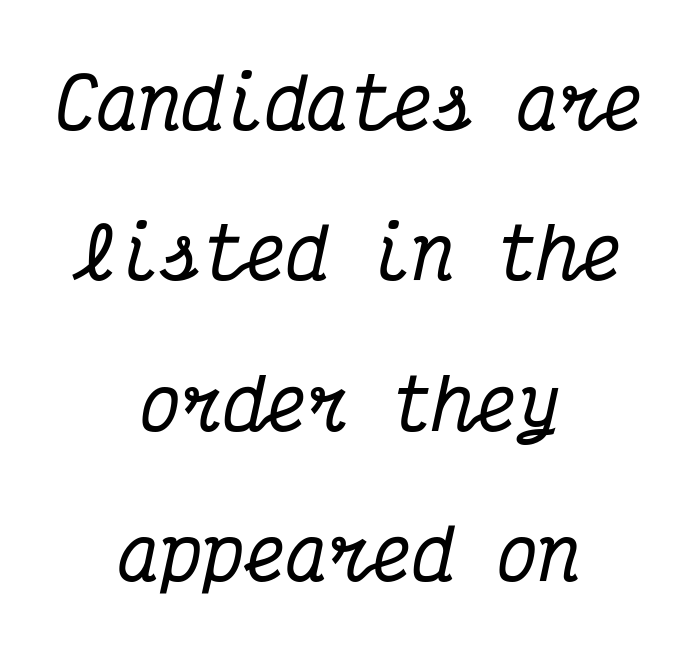
The strip under each line holds only bare page. Notice how the stems are inclined rather than vertical — that's the hallmark of italics. You could fit nearly another row in the gap between these rows. Tracking value appears to be zero — textbook default spacing.
